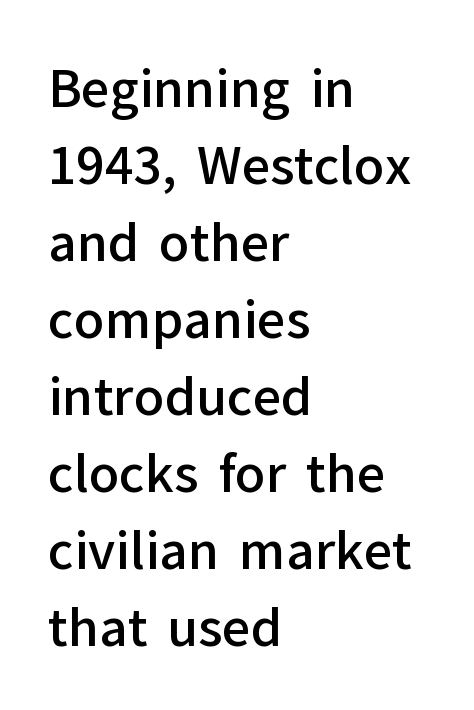
The image shows 50 px semibold sans-serif type, upright; set left-aligned, normal line spacing (1.54x), normal letter spacing, not underlined; low stroke contrast and a medium x-height.
